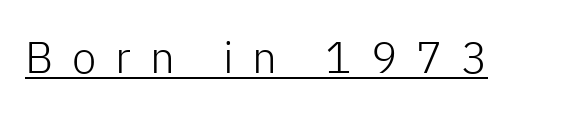
Typographically, this falls in the sans-serif category. This is not heavy type; no bold has been used. The passage shown is typed in a proportional face where columns would drift. These lines have a slow, spaced-out rhythm from letter to letter. Italic? Not at all — the glyphs are vertical. Honestly, the underline is the first thing you notice here.
